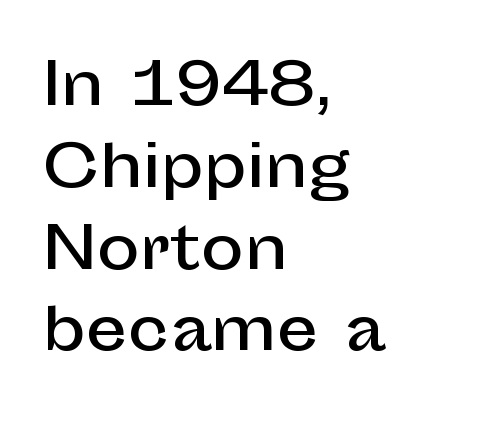
Q: Is the text italic (slanted)? A: No, it is upright.
Q: Is the typeface a serif or a sans-serif typeface? A: Sans-serif.
Q: Is the text underlined? A: No.
Q: How is the paragraph aligned? A: Left-aligned.
Q: Is the spacing between letters normal or unusually wide? A: Normal.
Q: Is the spacing between lines tight, normal or loose? A: Normal.
Q: Width (condensed, normal, or wide)? A: Normal.
Q: Stroke contrast? A: Low.
Q: x-height? A: Medium.
Q: Monospaced? A: No.
